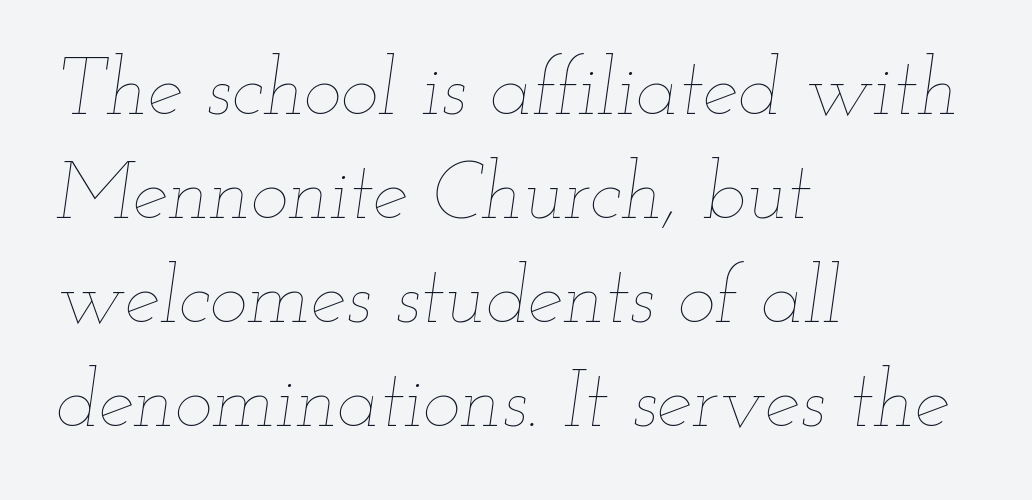
The image shows 80 px thin, wide type, italic (leaning right); set left-aligned, normal line spacing (1.3x), normal letter spacing, not underlined; low stroke contrast and a small x-height.
